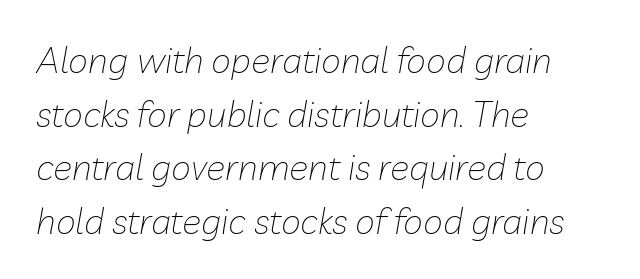
The image shows 36 px thin type, italic (leaning right); set left-aligned, normal line spacing (1.49x), normal letter spacing, not underlined; low stroke contrast and a medium x-height.
